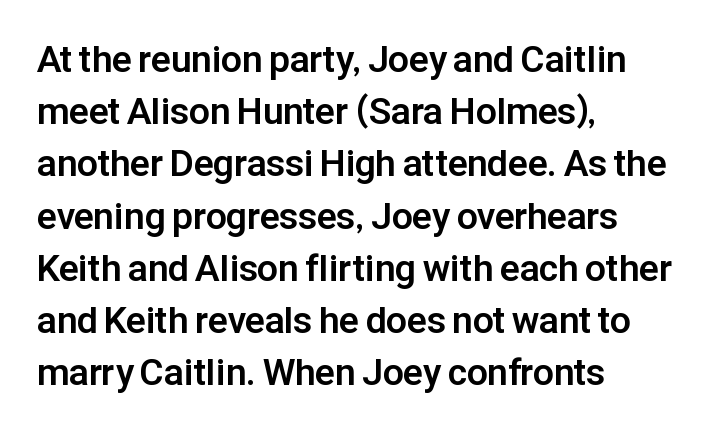
Q: Is the text bold? A: Yes.
Q: Is the text italic (slanted)? A: No, it is upright.
Q: Is the typeface a serif or a sans-serif typeface? A: Sans-serif.
Q: Is the text underlined? A: No.
Q: How is the paragraph aligned? A: Left-aligned.
Q: Is the spacing between letters normal or unusually wide? A: Normal.
Q: Is the spacing between lines tight, normal or loose? A: Normal.
Q: Width (condensed, normal, or wide)? A: Normal.
Q: Stroke contrast? A: Low.
Q: x-height? A: Medium.
Q: Monospaced? A: No.
